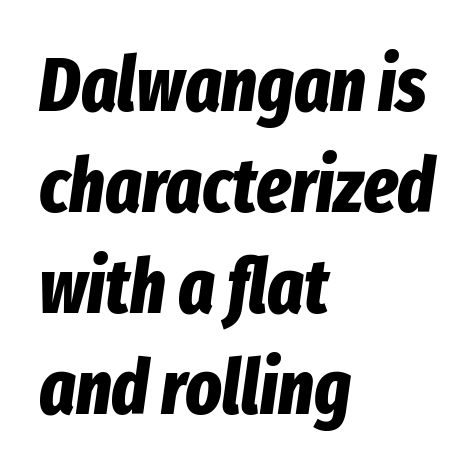
The image shows 76 px bold, condensed type, italic (leaning right); set left-aligned, normal line spacing (1.33x), normal letter spacing, not underlined; low stroke contrast and a medium x-height.
